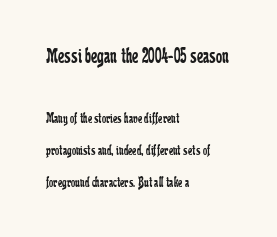
The image shows 22 px text type, upright; set left-aligned, loose line spacing (2.14x), normal letter spacing, not underlined; the first (top) block is 1.47x larger.
